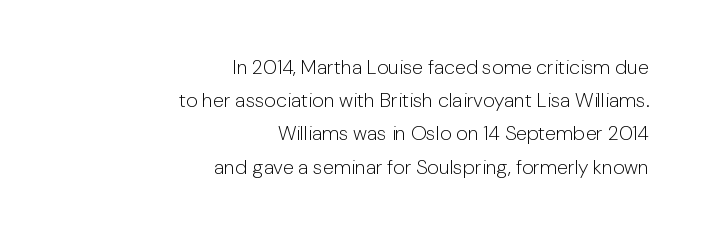
Vertical strokes here are truly vertical. Each word holds together tightly as a unit, with standard inter-letter gaps. Each row of text sits above clean, open space. Weight: in the light-to-regular range. The rendering uses a moderate line-height, typical for paragraphs. Caption: multi-line text, flush right, ragged left.
